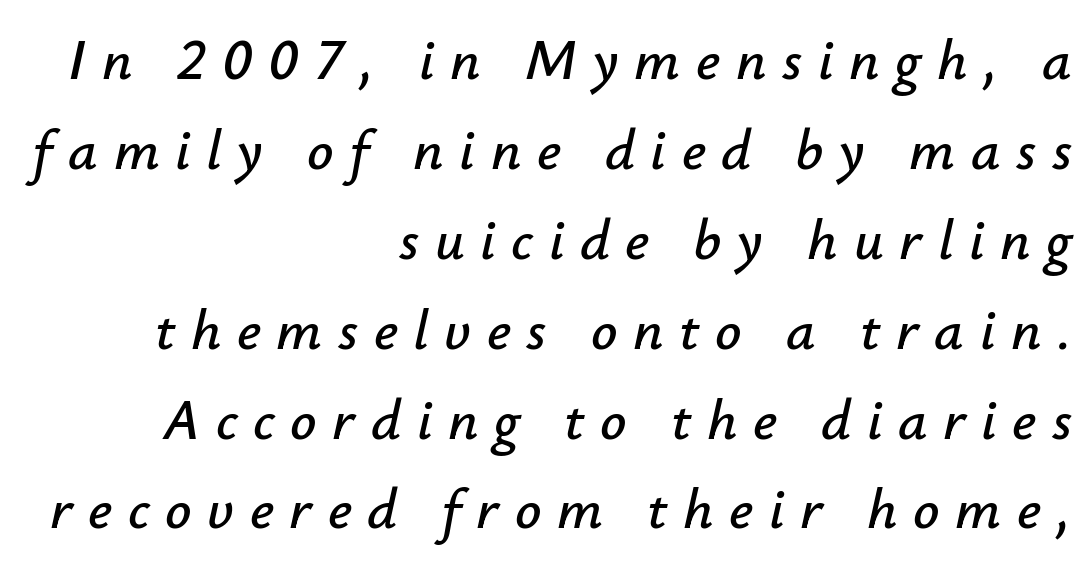
Q: Is the text italic (slanted)? A: Yes, it leans right by about 12 degrees.
Q: Is the text underlined? A: No.
Q: How is the paragraph aligned? A: Right-aligned.
Q: Is the spacing between letters normal or unusually wide? A: Unusually wide.
Q: Is the spacing between lines tight, normal or loose? A: Normal.
Q: Width (condensed, normal, or wide)? A: Normal.
Q: Stroke contrast? A: Low.
Q: x-height? A: Small.
Q: Monospaced? A: No.
